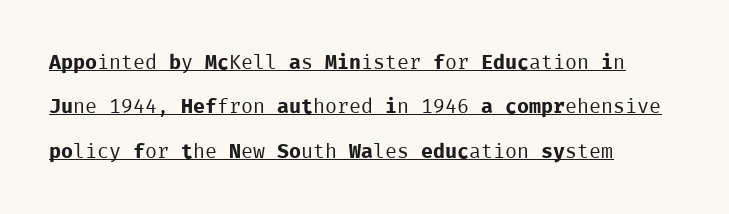
This sample is left-justified, so line endings fall wherever the words run out. There is no visible air inserted between adjacent glyphs. This is the regular roman posture of the typeface. No extra ink here — the face is not bold. What's the leading like? Stretched, with rows far apart. The string is rendered with underlining switched on.
